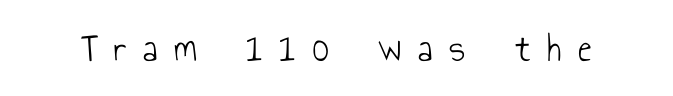
{"serif": "no", "italic": "no", "bold": "no", "weight": "light", "width": "condensed", "stroke_contrast": "low", "x_height": "small", "monospaced": "no", "underline": "no", "letter_spacing": "wide", "letter_spacing_em": 0.4, "glyph_px": 42}
